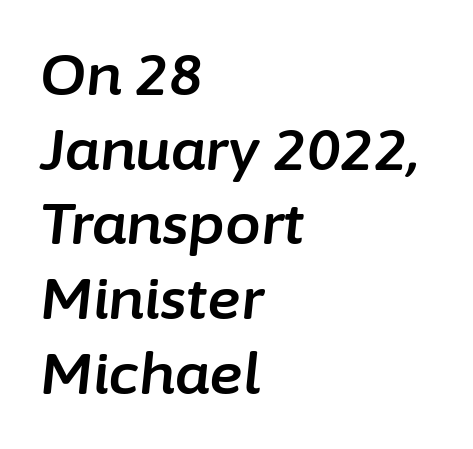
Here the designer chose a conventional face with non-uniform glyph widths. Has an underline been added? It has not. Does the leading feel generous? No, just average. Compared with typical body copy, the letter spacing here is the same. Designer's note — italics engaged.
